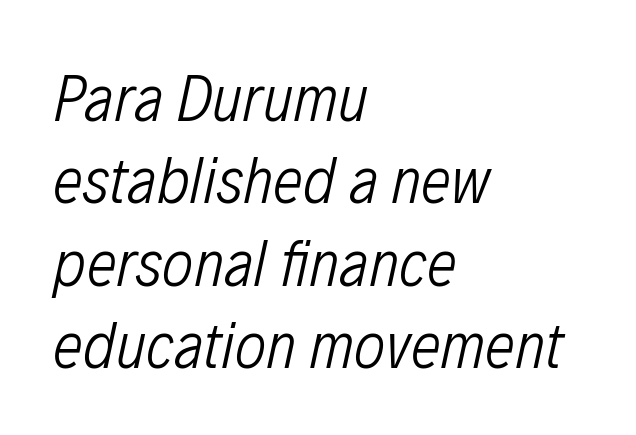
Q: Is the text bold? A: No.
Q: Is the text italic (slanted)? A: Yes, it leans right by about 12 degrees.
Q: Is the text underlined? A: No.
Q: How is the paragraph aligned? A: Left-aligned.
Q: Is the spacing between letters normal or unusually wide? A: Normal.
Q: Width (condensed, normal, or wide)? A: Condensed.
Q: Stroke contrast? A: Low.
Q: x-height? A: Medium.
Q: Monospaced? A: No.
